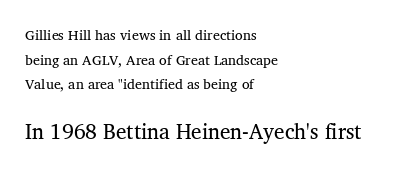
Q: Is the text bold? A: No.
Q: Is the text italic (slanted)? A: No, it is upright.
Q: Is the text underlined? A: No.
Q: How is the paragraph aligned? A: Left-aligned.
Q: Is the spacing between letters normal or unusually wide? A: Normal.
Q: Which block of text is set in a larger size, the first (top) or the second (bottom)? A: The second (bottom) one.
